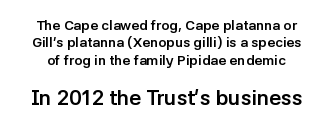
Q: Is the text bold? A: Yes.
Q: Is the text italic (slanted)? A: No, it is upright.
Q: Is the text underlined? A: No.
Q: Is the spacing between letters normal or unusually wide? A: Normal.
Q: Is the spacing between lines tight, normal or loose? A: Normal.
Q: Which block of text is set in a larger size, the first (top) or the second (bottom)? A: The second (bottom) one.
